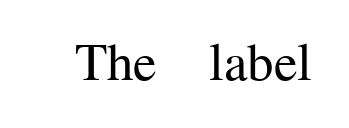
The text was rendered using a seriffed face with decorative stroke endings. On a weight scale, this lands at 450 or below. The axis of the letterforms is exactly vertical. Descender tails drop into unmarked territory.
